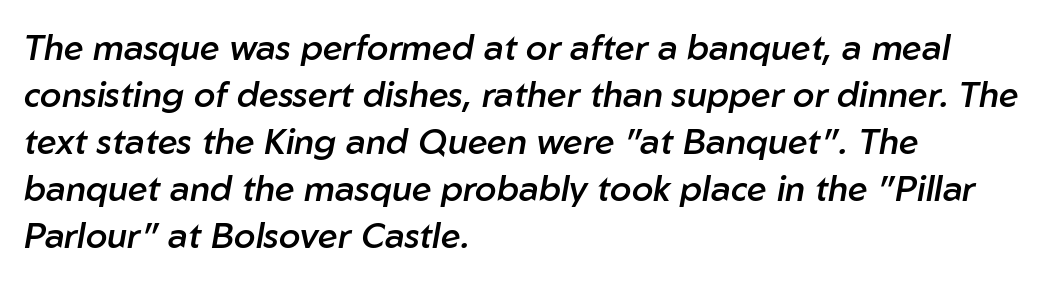
The image shows 35 px semibold type, italic (leaning right); set left-aligned, normal line spacing (1.34x), normal letter spacing, not underlined; low stroke contrast and a medium x-height.
